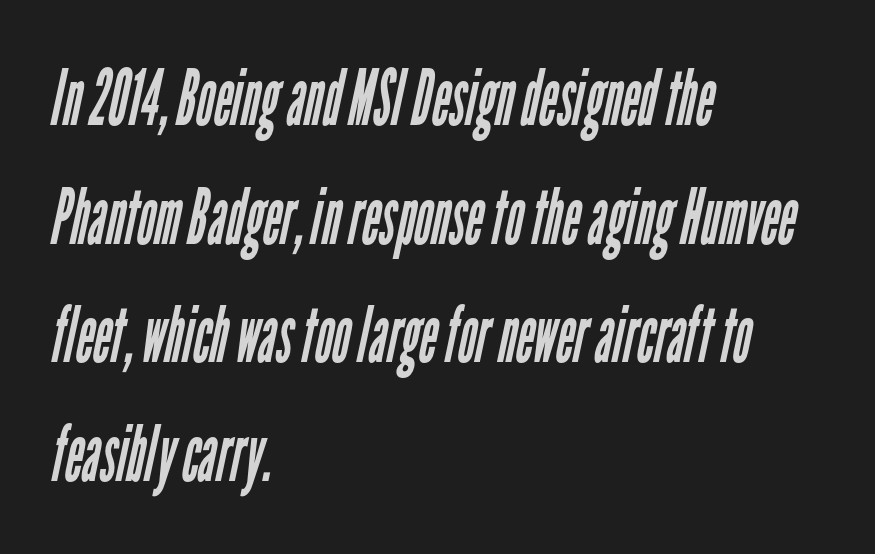
No extra tracking has been applied to these lines. Letters have the restrained weight of plain body copy at most. I'd call this a sans setting — the letters go barefoot. Character widths vary here, with narrow letters taking less room than wide ones. Descender tails drop into unmarked territory.
